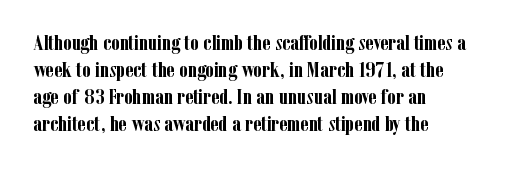
{"italic": "no", "bold": "yes", "underline": "no", "align": "left", "line_spacing_ratio": 1.22, "letter_spacing": "normal", "letter_spacing_em": 0.0, "glyph_px": 22}
